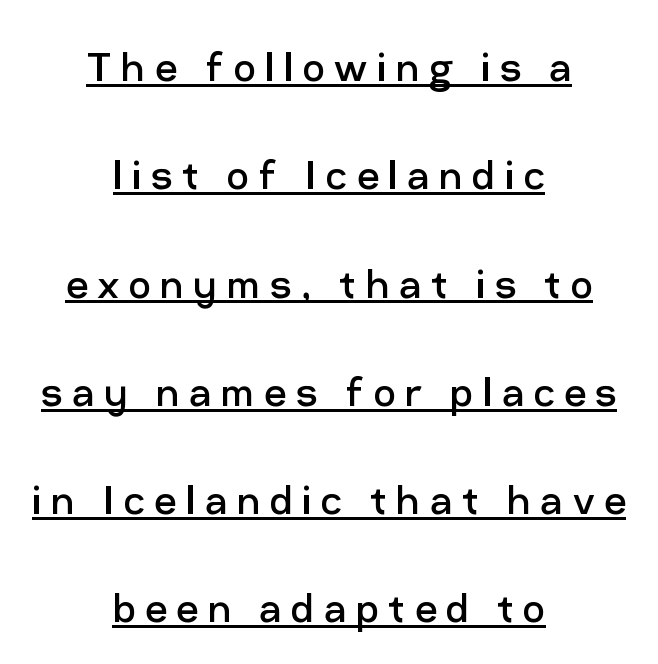
Q: Is the text bold? A: No.
Q: Is the text italic (slanted)? A: No, it is upright.
Q: Is the typeface a serif or a sans-serif typeface? A: Sans-serif.
Q: Is the text underlined? A: Yes.
Q: How is the paragraph aligned? A: Centered.
Q: Is the spacing between lines tight, normal or loose? A: Loose.
Q: Width (condensed, normal, or wide)? A: Normal.
Q: Stroke contrast? A: Low.
Q: x-height? A: Medium.
Q: Monospaced? A: No.
